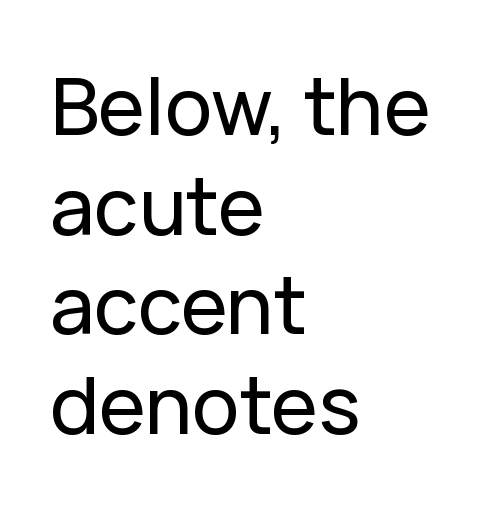
Q: Is the text italic (slanted)? A: No, it is upright.
Q: Is the typeface a serif or a sans-serif typeface? A: Sans-serif.
Q: Is the text underlined? A: No.
Q: How is the paragraph aligned? A: Left-aligned.
Q: Is the spacing between letters normal or unusually wide? A: Normal.
Q: Is the spacing between lines tight, normal or loose? A: Normal.
Q: Width (condensed, normal, or wide)? A: Normal.
Q: Stroke contrast? A: Low.
Q: x-height? A: Medium.
Q: Monospaced? A: No.
